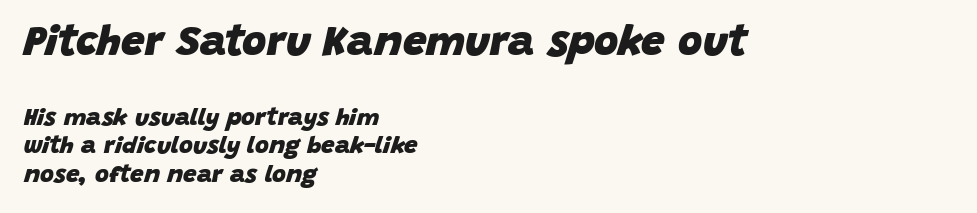
{"italic": "yes", "lean": "right", "slant_degrees": 15, "bold": "yes", "weight": "heavy", "width": "normal", "stroke_contrast": "low", "x_height": "large", "monospaced": "no", "underline": "no", "align": "left", "line_spacing_ratio": 1.18, "letter_spacing": "normal", "letter_spacing_em": 0.0, "larger_block": "first", "size_ratio": 1.75, "glyph_px": 42}
